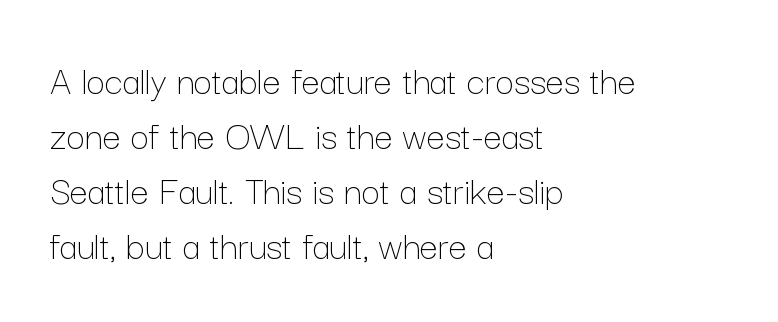
The image shows 41 px thin type, upright; set left-aligned, normal line spacing (1.34x), normal letter spacing, not underlined; low stroke contrast and a medium x-height.
